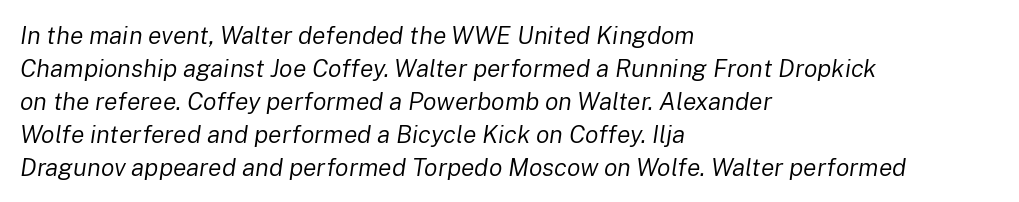
Q: Is the text bold? A: No.
Q: Is the text italic (slanted)? A: Yes, it leans right by about 8 degrees.
Q: Is the text underlined? A: No.
Q: How is the paragraph aligned? A: Left-aligned.
Q: Is the spacing between letters normal or unusually wide? A: Normal.
Q: Is the spacing between lines tight, normal or loose? A: Normal.
